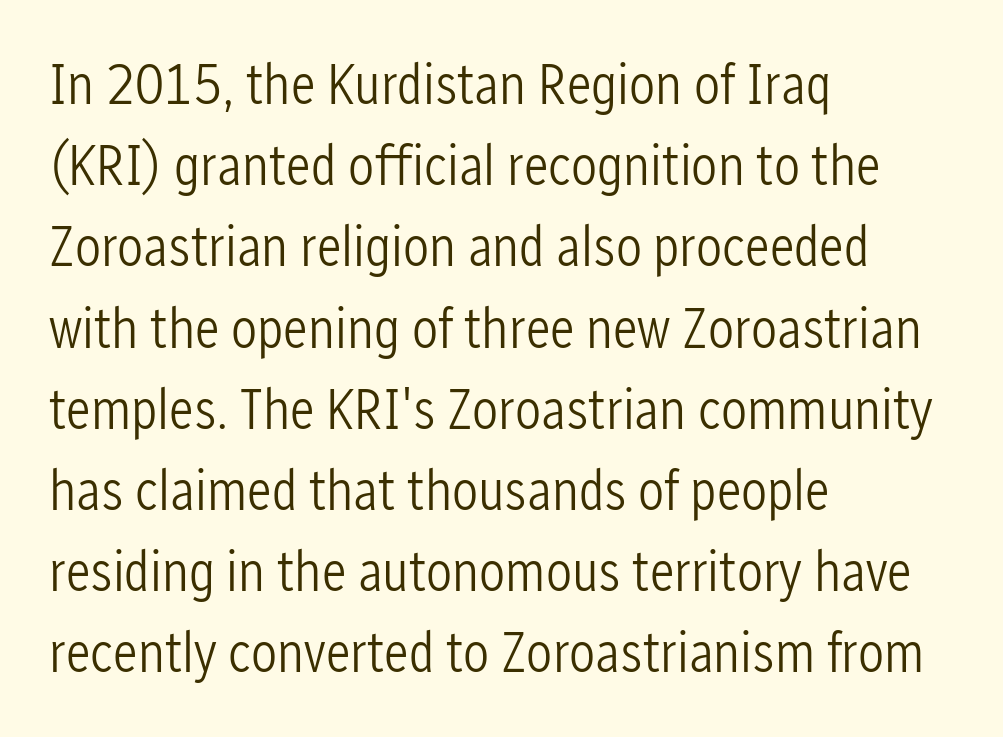
{"serif": "no", "italic": "no", "bold": "no", "weight": "light", "width": "condensed", "stroke_contrast": "low", "x_height": "medium", "monospaced": "no", "underline": "no", "align": "left", "line_spacing": "normal", "line_spacing_ratio": 1.4, "letter_spacing": "normal", "letter_spacing_em": 0.0, "glyph_px": 58}
